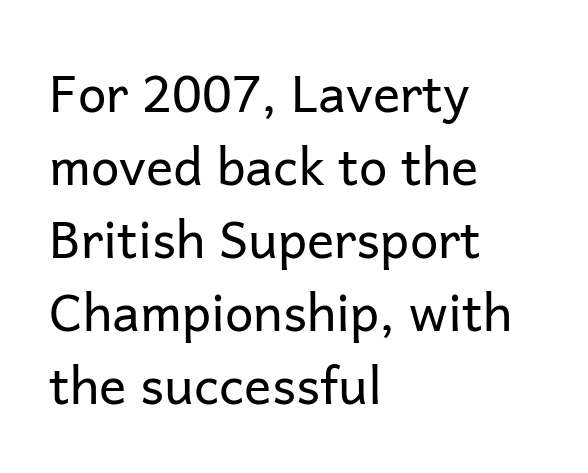
Q: Is the text bold? A: No.
Q: Is the text italic (slanted)? A: No, it is upright.
Q: Is the typeface a serif or a sans-serif typeface? A: Sans-serif.
Q: Is the text underlined? A: No.
Q: How is the paragraph aligned? A: Left-aligned.
Q: Is the spacing between letters normal or unusually wide? A: Normal.
Q: Is the spacing between lines tight, normal or loose? A: Normal.
Q: Width (condensed, normal, or wide)? A: Normal.
Q: Stroke contrast? A: Low.
Q: x-height? A: Medium.
Q: Monospaced? A: No.
